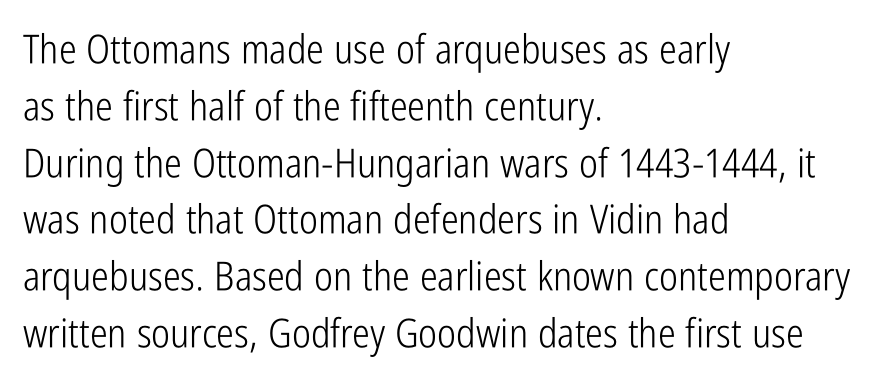
Each stroke keeps to a modest, everyday thickness or less. The lines sit at an ordinary, default distance from one another. The horizontal fit of the characters is conventional and even. Check where the strokes stop: nothing finishes them off — pure sans. Is this a fixed-width face? No — the glyphs have proportional, varying widths.
